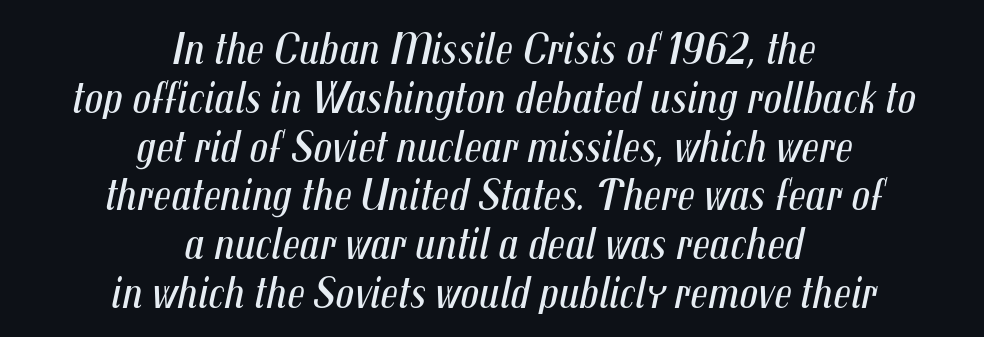
The lines are quadded center. The glyphs look as if they've been sheared to an angle. Closely set lines give the paragraph a compact silhouette. Looks like regular typesetting: each glyph gets only the width it needs. Only glyphs here, with clear space below each row. In terms of letterspacing, this is plain default setting.
